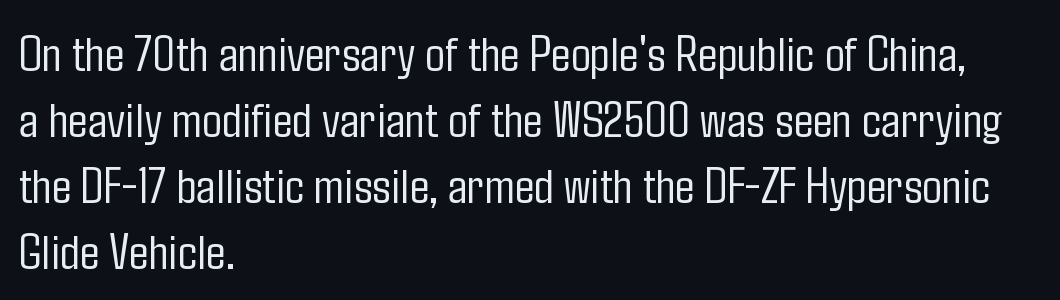
The image shows 52 px light, condensed sans-serif type, upright; set left-aligned, normal line spacing (1.27x), normal letter spacing, not underlined; low stroke contrast and a medium x-height.
